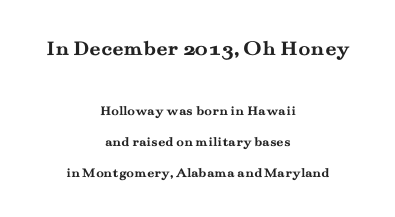
{"italic": "no", "bold": "yes", "underline": "no", "align": "center", "line_spacing": "loose", "line_spacing_ratio": 2.2, "letter_spacing": "normal", "letter_spacing_em": 0.0, "larger_block": "first", "size_ratio": 1.57, "glyph_px": 22}
